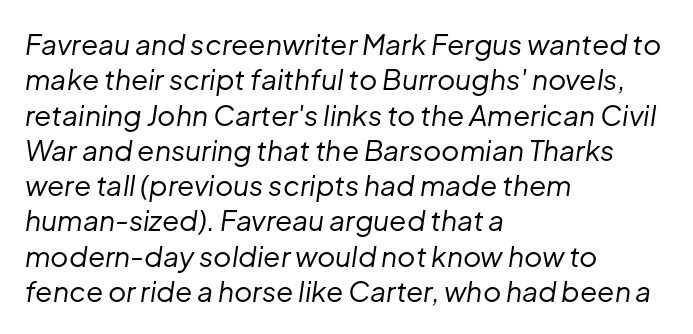
The image shows 28 px regular-weight type, italic (leaning right); set left-aligned, normal line spacing (1.26x), normal letter spacing, not underlined; low stroke contrast and a medium x-height.
